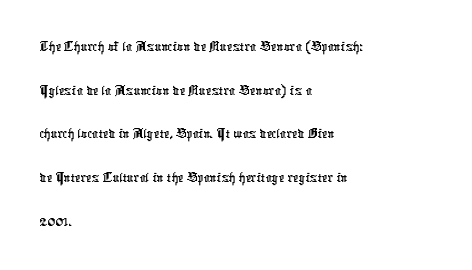
The rendering keeps characters at their native spacing. If you drew a ruler down the left edge, every line would touch it. Character widths vary here, with narrow letters taking less room than wide ones. No feet cap the strokes, marking this as sans-serif type. The rows are spaced the way most documents space them.
